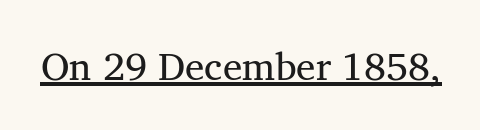
{"serif": "yes", "italic": "no", "width": "normal", "stroke_contrast": "medium", "x_height": "medium", "monospaced": "no", "underline": "yes", "letter_spacing": "normal", "letter_spacing_em": 0.0, "glyph_px": 39}
